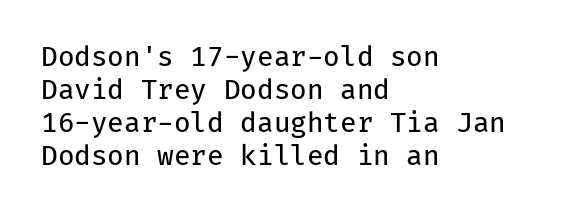
Q: Is the text bold? A: No.
Q: Is the text italic (slanted)? A: No, it is upright.
Q: Is the text underlined? A: No.
Q: How is the paragraph aligned? A: Left-aligned.
Q: Is the spacing between letters normal or unusually wide? A: Normal.
